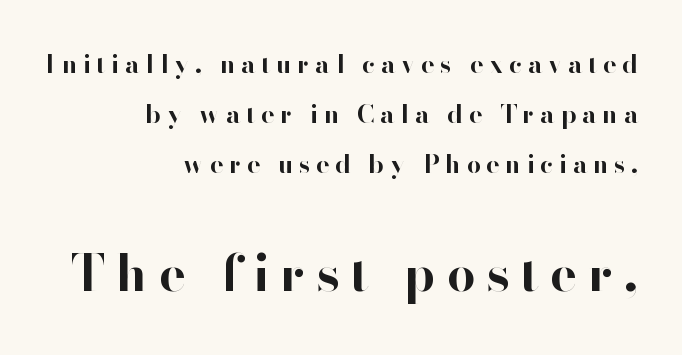
{"serif": "no", "italic": "no", "bold": "yes", "weight": "bold", "width": "normal", "stroke_contrast": "high", "x_height": "small", "monospaced": "no", "underline": "no", "align": "right", "line_spacing": "loose", "line_spacing_ratio": 2.0, "letter_spacing": "wide", "letter_spacing_em": 0.23, "larger_block": "second", "size_ratio": 2.0, "glyph_px": 50}
